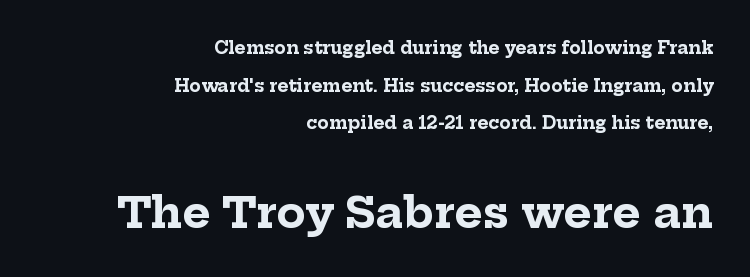
Q: Is the text bold? A: Yes.
Q: Is the text italic (slanted)? A: No, it is upright.
Q: Is the typeface a serif or a sans-serif typeface? A: Serif.
Q: Is the text underlined? A: No.
Q: How is the paragraph aligned? A: Right-aligned.
Q: Is the spacing between letters normal or unusually wide? A: Normal.
Q: Is the spacing between lines tight, normal or loose? A: Loose.
Q: Which block of text is set in a larger size, the first (top) or the second (bottom)? A: The second (bottom) one.
Q: Width (condensed, normal, or wide)? A: Normal.
Q: Stroke contrast? A: Low.
Q: x-height? A: Medium.
Q: Monospaced? A: No.
